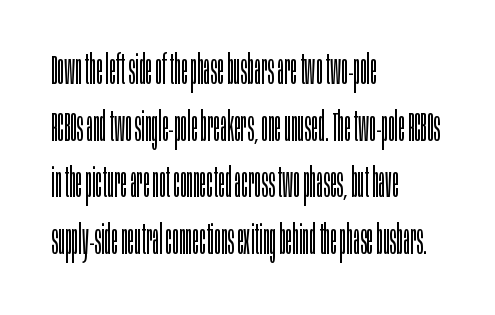
Posture: straight, roman, zero tilt. Proportional: the letters do not fall into vertical columns. The rendering keeps characters at their native spacing. Does the copy run flush right? No — it runs flush left. Stroke terminals: plain, sans-serif. Weight class: somewhere from thin through regular.
